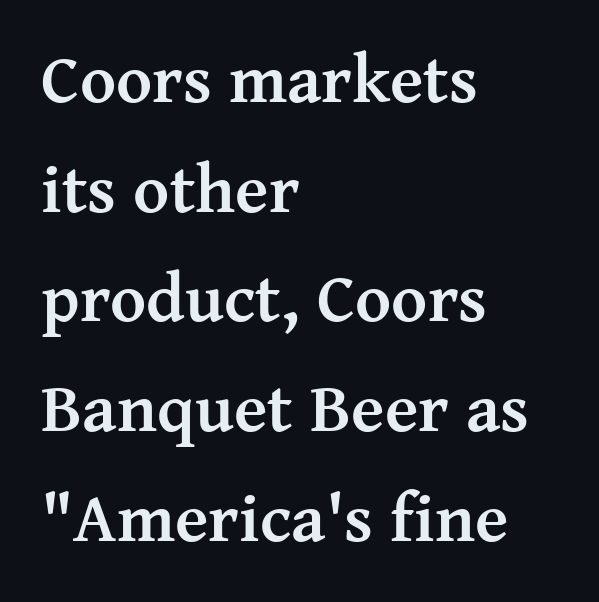
Each new line begins a customary step beneath the previous one. The typography opts for an upright posture over an oblique one. The face used here is seriffed, in the tradition of book romans. Glance below the letters and you will spot only blank space.
